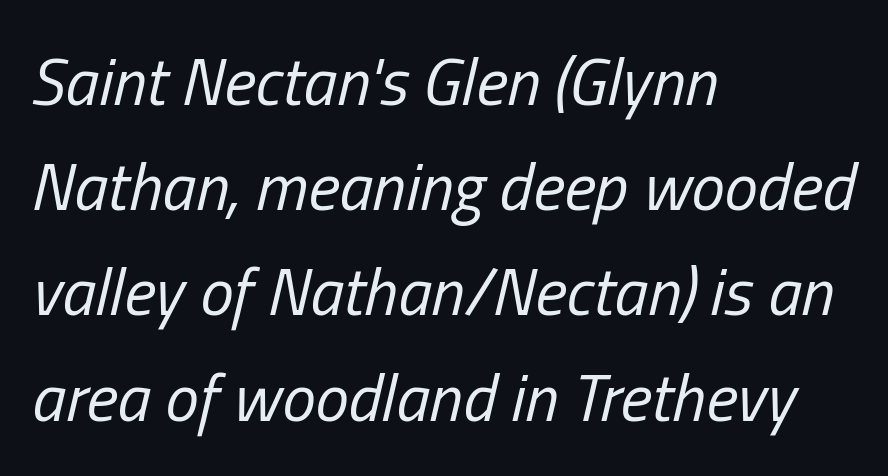
{"italic": "yes", "lean": "right", "slant_degrees": 13, "bold": "no", "weight": "regular", "width": "condensed", "stroke_contrast": "low", "x_height": "medium", "monospaced": "no", "underline": "no", "align": "left", "line_spacing": "normal", "line_spacing_ratio": 1.57, "letter_spacing": "normal", "letter_spacing_em": 0.0, "glyph_px": 67}
